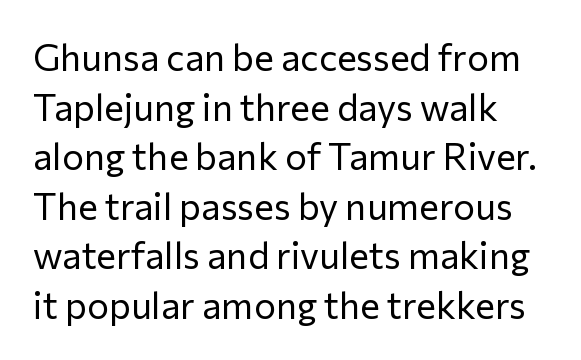
The image shows 37 px regular-weight sans-serif type, upright; set normal line spacing (1.34x), normal letter spacing, not underlined; low stroke contrast and a medium x-height.
